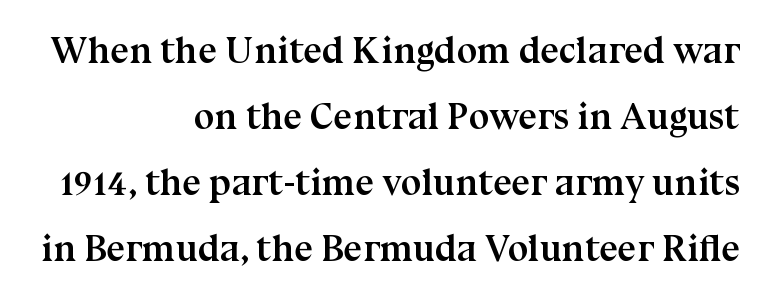
Q: Is the text bold? A: Yes.
Q: Is the text italic (slanted)? A: No, it is upright.
Q: Is the typeface a serif or a sans-serif typeface? A: Serif.
Q: Is the text underlined? A: No.
Q: How is the paragraph aligned? A: Right-aligned.
Q: Is the spacing between letters normal or unusually wide? A: Normal.
Q: Width (condensed, normal, or wide)? A: Normal.
Q: Stroke contrast? A: Medium.
Q: x-height? A: Medium.
Q: Monospaced? A: No.
